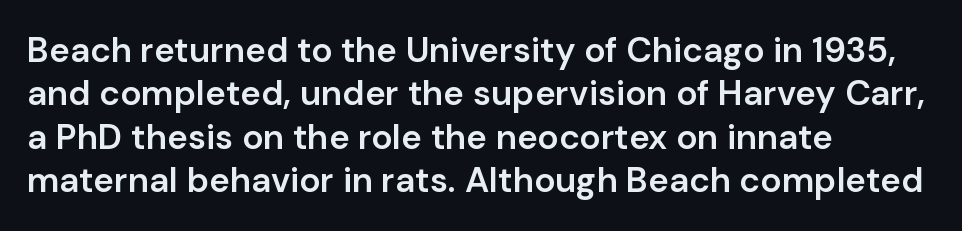
Characters follow at the spacing the type designer built in. Every letter is mildly thick-stroked: semibold rather than bold. Italic? Not at all — the glyphs are vertical. Nothing sits at the stroke ends, so this counts as sans-serif. Bare-footed words on every line. The lines in this sample share a left origin and differ only in where they stop.
